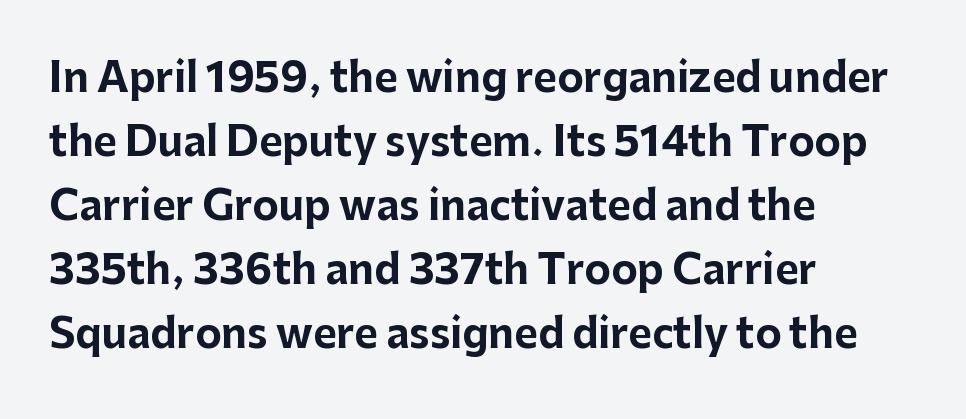
Q: Is the text bold? A: Yes.
Q: Is the text italic (slanted)? A: No, it is upright.
Q: Is the typeface a serif or a sans-serif typeface? A: Sans-serif.
Q: Is the text underlined? A: No.
Q: How is the paragraph aligned? A: Left-aligned.
Q: Is the spacing between letters normal or unusually wide? A: Normal.
Q: Is the spacing between lines tight, normal or loose? A: Normal.
Q: Width (condensed, normal, or wide)? A: Normal.
Q: Stroke contrast? A: Low.
Q: x-height? A: Medium.
Q: Monospaced? A: No.
